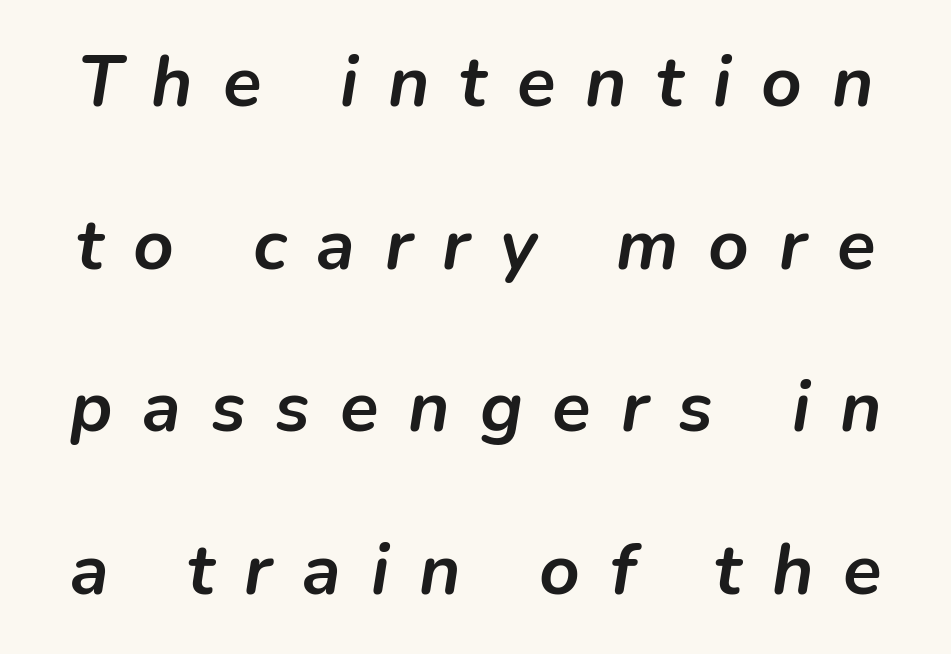
Q: Is the text bold? A: Yes.
Q: Is the text italic (slanted)? A: Yes, it leans right by about 9 degrees.
Q: Is the text underlined? A: No.
Q: Is the spacing between letters normal or unusually wide? A: Unusually wide.
Q: Is the spacing between lines tight, normal or loose? A: Loose.
Q: Width (condensed, normal, or wide)? A: Normal.
Q: Stroke contrast? A: Low.
Q: x-height? A: Medium.
Q: Monospaced? A: No.
